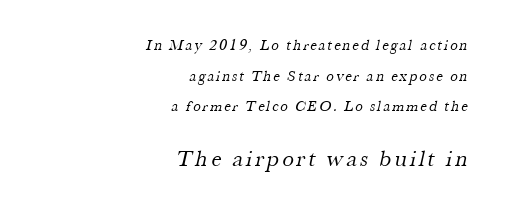
The image shows 23 px text type; set right-aligned, loose line spacing (2.04x), not underlined; the second (bottom) block is 1.53x larger.
